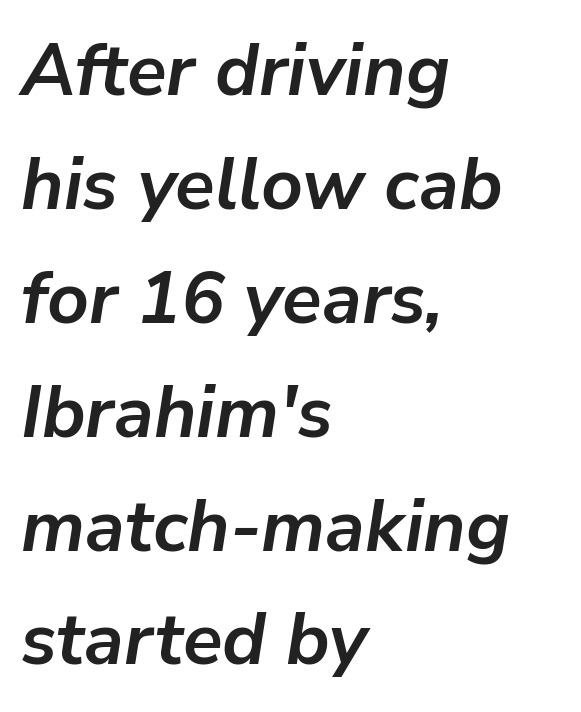
{"italic": "yes", "lean": "right", "slant_degrees": 9, "bold": "yes", "weight": "semibold", "width": "normal", "stroke_contrast": "low", "x_height": "medium", "monospaced": "no", "underline": "no", "align": "left", "line_spacing": "normal", "line_spacing_ratio": 1.56, "letter_spacing": "normal", "letter_spacing_em": 0.0, "glyph_px": 73}
